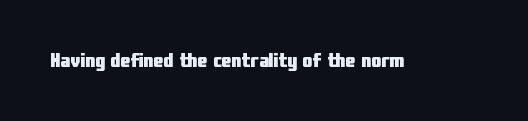
The image shows 20 px bold type, upright; set normal letter spacing, not underlined.
